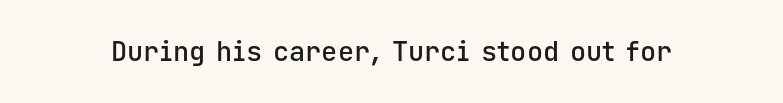
The image shows 27 px text type, upright; set normal letter spacing, not underlined.
